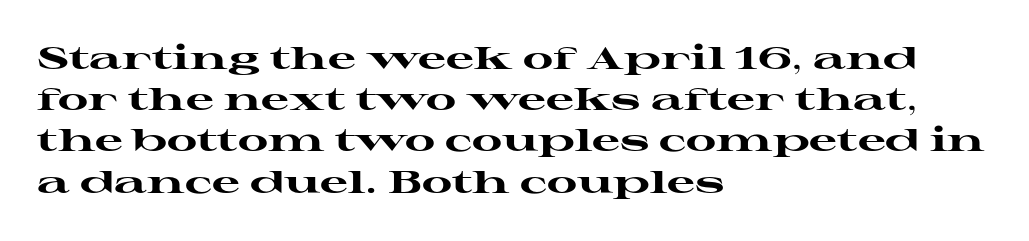
The image shows 31 px heavy, wide serif type, upright; set left-aligned, normal line spacing (1.33x), normal letter spacing, not underlined; high stroke contrast and a medium x-height.
